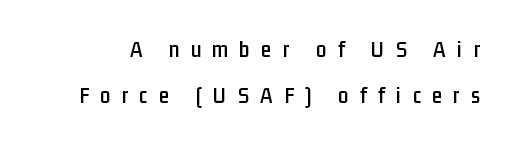
Q: Is the text italic (slanted)? A: No, it is upright.
Q: Is the text underlined? A: No.
Q: Is the spacing between letters normal or unusually wide? A: Unusually wide.
Q: Is the spacing between lines tight, normal or loose? A: Loose.
